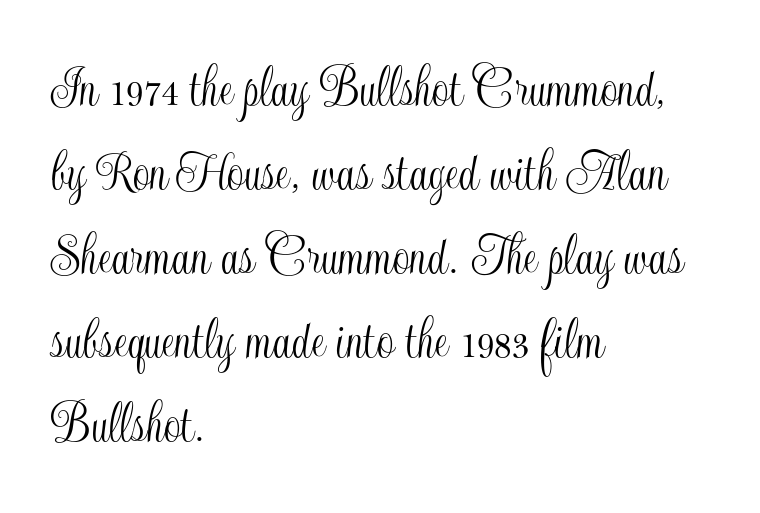
The image shows 60 px condensed type; set left-aligned, normal line spacing (1.4x), normal letter spacing, not underlined; a small x-height.
